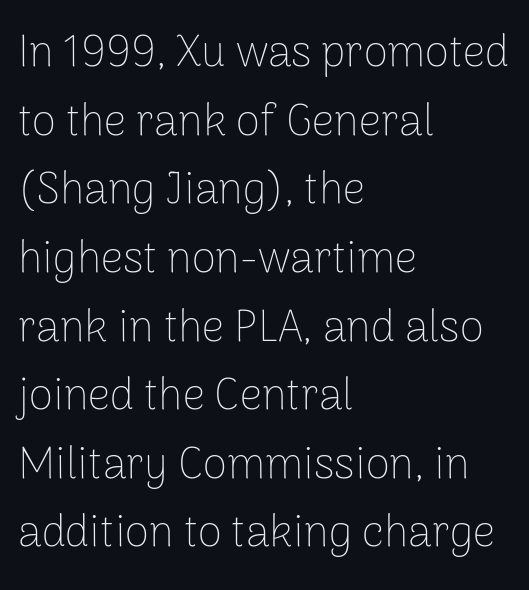
Q: Is the text bold? A: No.
Q: Is the text italic (slanted)? A: No, it is upright.
Q: Is the typeface a serif or a sans-serif typeface? A: Sans-serif.
Q: Is the text underlined? A: No.
Q: How is the paragraph aligned? A: Left-aligned.
Q: Is the spacing between letters normal or unusually wide? A: Normal.
Q: Is the spacing between lines tight, normal or loose? A: Normal.
Q: Width (condensed, normal, or wide)? A: Normal.
Q: Stroke contrast? A: Low.
Q: x-height? A: Medium.
Q: Monospaced? A: No.
